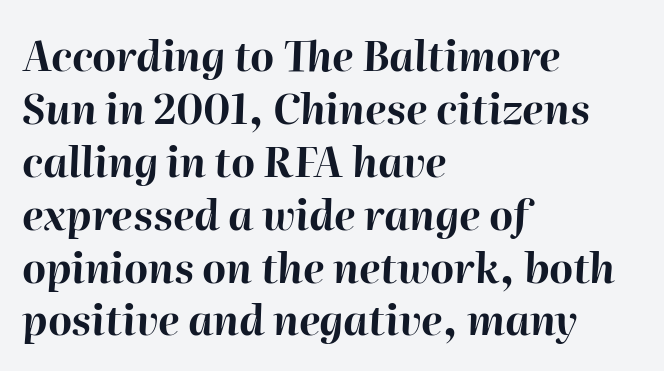
The image shows 41 px bold type, italic (leaning right); set left-aligned, normal line spacing (1.29x), normal letter spacing, not underlined; high stroke contrast and a medium x-height.
